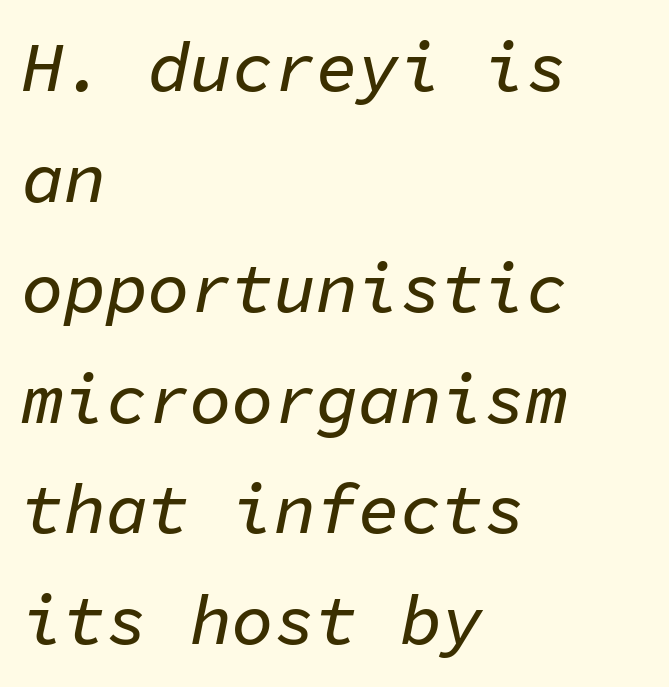
Q: Is the text italic (slanted)? A: Yes, it leans right by about 11 degrees.
Q: Is the text underlined? A: No.
Q: How is the paragraph aligned? A: Left-aligned.
Q: Is the spacing between letters normal or unusually wide? A: Normal.
Q: Is the spacing between lines tight, normal or loose? A: Normal.
Q: Width (condensed, normal, or wide)? A: Normal.
Q: Stroke contrast? A: Low.
Q: x-height? A: Medium.
Q: Monospaced? A: Yes.
